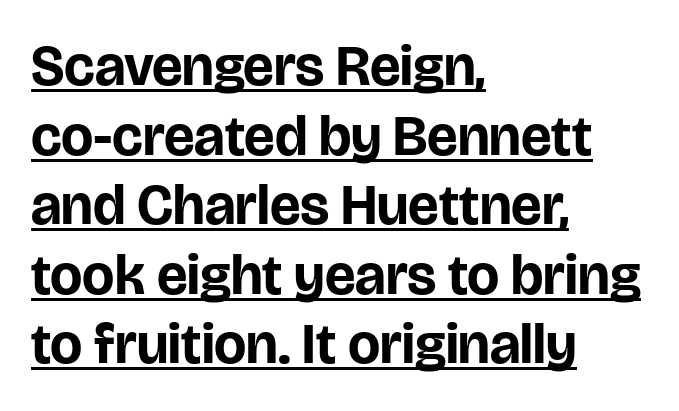
Students, observe the line beneath the letters — that is underlining. Is this a fixed-width face? No — the glyphs have proportional, varying widths. The face used here is a sans, in the tradition of grotesques and geometrics. As a designer I'd log this as weight 700, bold. These lines are set flush left with a ragged right edge. Style check: upright.
